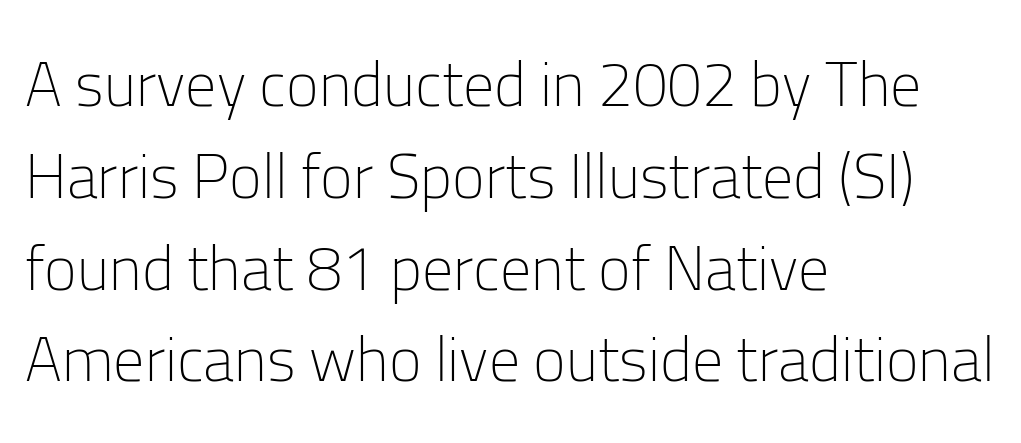
The image shows 62 px light sans-serif type, upright; set left-aligned, normal line spacing (1.48x), normal letter spacing, not underlined; low stroke contrast and a medium x-height.
